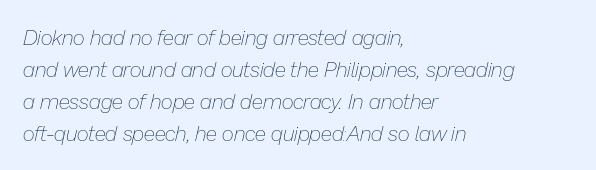
The rendering keeps characters at their native spacing. A quiet, ordinary-to-light weight characterises the typeface. Underline: absent. Reading down the column, the eye jumps a familiar distance to each next line.
